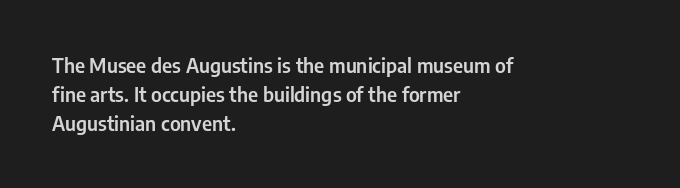
The image shows 20 px text type, upright; set left-aligned, normal line spacing (1.44x), normal letter spacing, not underlined.
